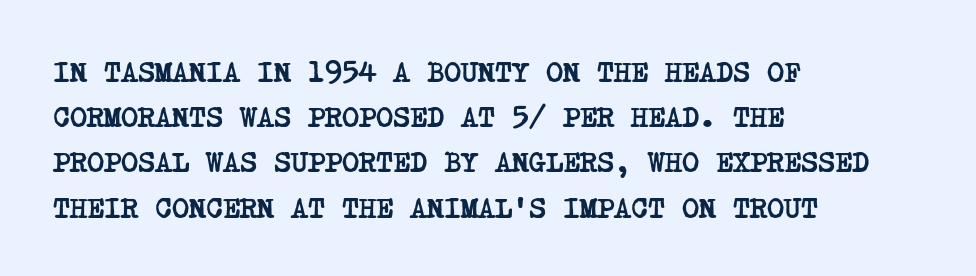
The image shows 29 px semibold, condensed serif type; set left-aligned, normal line spacing (1.56x), normal letter spacing, not underlined; low stroke contrast and a large x-height.
